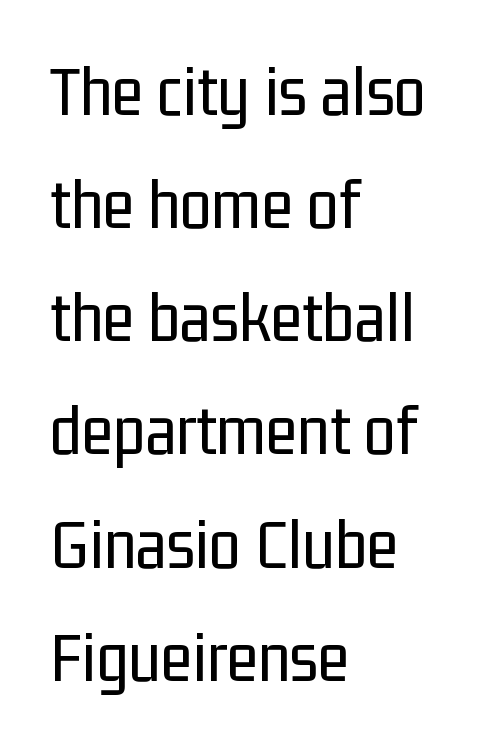
{"serif": "no", "italic": "no", "bold": "no", "weight": "regular", "width": "condensed", "stroke_contrast": "low", "x_height": "medium", "monospaced": "no", "underline": "no", "align": "left", "line_spacing": "normal", "line_spacing_ratio": 1.55, "letter_spacing": "normal", "letter_spacing_em": 0.0, "glyph_px": 73}
